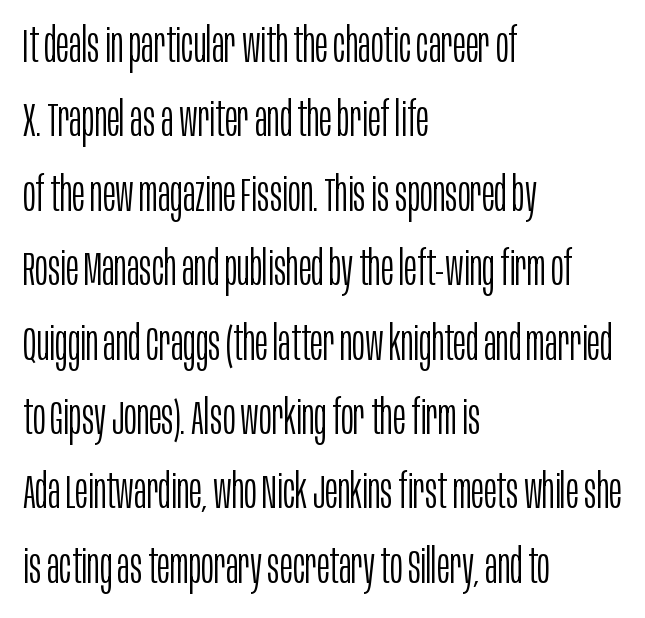
Q: Is the text bold? A: No.
Q: Is the text italic (slanted)? A: No, it is upright.
Q: Is the typeface a serif or a sans-serif typeface? A: Sans-serif.
Q: Is the text underlined? A: No.
Q: How is the paragraph aligned? A: Left-aligned.
Q: Is the spacing between letters normal or unusually wide? A: Normal.
Q: Is the spacing between lines tight, normal or loose? A: Normal.
Q: Width (condensed, normal, or wide)? A: Condensed.
Q: Stroke contrast? A: Low.
Q: x-height? A: Large.
Q: Monospaced? A: No.
